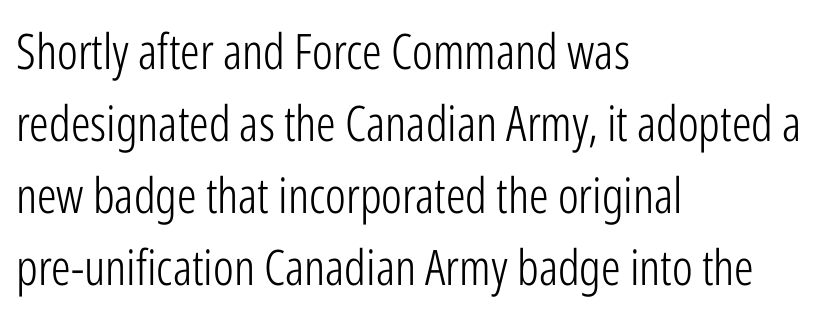
This sample uses plain, unmodified letter spacing. The block of text has a typical density, with ordinary space between rows. Characters remain perfectly vertical along every line. The passage shown is typed in a proportional face where columns would drift. Bare-footed words on every line.
